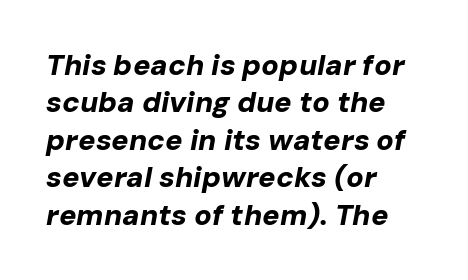
{"italic": "yes", "lean": "right", "slant_degrees": 10, "bold": "yes", "weight": "bold", "width": "normal", "stroke_contrast": "low", "x_height": "medium", "monospaced": "no", "underline": "no", "align": "left", "line_spacing": "normal", "line_spacing_ratio": 1.29, "letter_spacing": "normal", "letter_spacing_em": 0.0, "glyph_px": 29}
